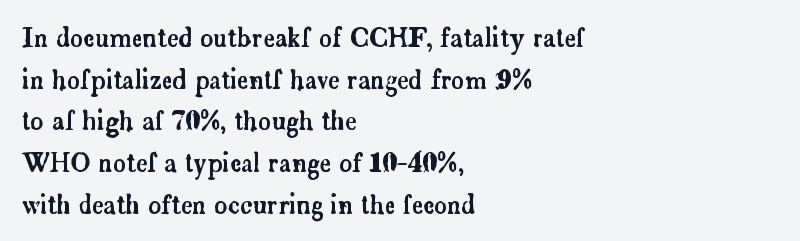
The image shows 25 px text type, upright; set left-aligned, normal line spacing (1.67x), normal letter spacing, not underlined.
